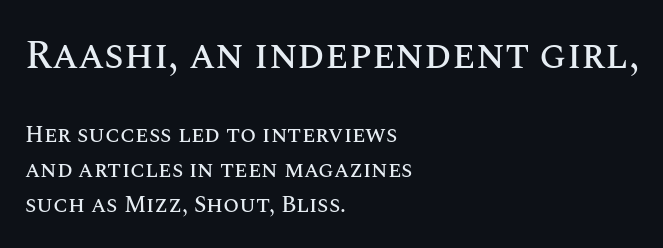
Q: Is the text italic (slanted)? A: No, it is upright.
Q: Is the text underlined? A: No.
Q: How is the paragraph aligned? A: Left-aligned.
Q: Is the spacing between letters normal or unusually wide? A: Normal.
Q: Is the spacing between lines tight, normal or loose? A: Normal.
Q: Which block of text is set in a larger size, the first (top) or the second (bottom)? A: The first (top) one.
Q: Width (condensed, normal, or wide)? A: Normal.
Q: Stroke contrast? A: Medium.
Q: x-height? A: Large.
Q: Monospaced? A: No.
